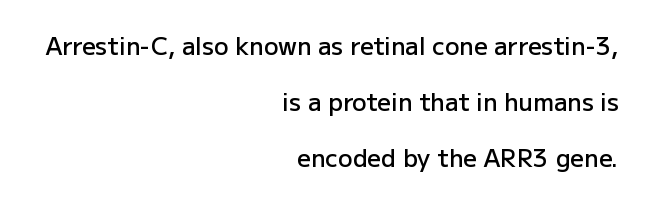
The specimen reads as upright at a glance. Decoration check: the copy has no underline. On the weight axis this lands at semibold, roughly 600. The passage is arranged like a letterhead date or caption credit — flush right. Airy leading.
